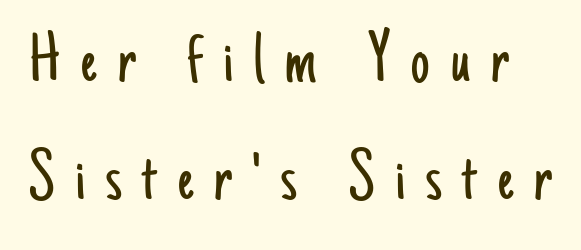
Q: Is the text bold? A: No.
Q: Is the text italic (slanted)? A: No, it is upright.
Q: Is the typeface a serif or a sans-serif typeface? A: Sans-serif.
Q: Is the text underlined? A: No.
Q: Is the spacing between letters normal or unusually wide? A: Unusually wide.
Q: Is the spacing between lines tight, normal or loose? A: Normal.
Q: Width (condensed, normal, or wide)? A: Condensed.
Q: Stroke contrast? A: Low.
Q: x-height? A: Small.
Q: Monospaced? A: No.
